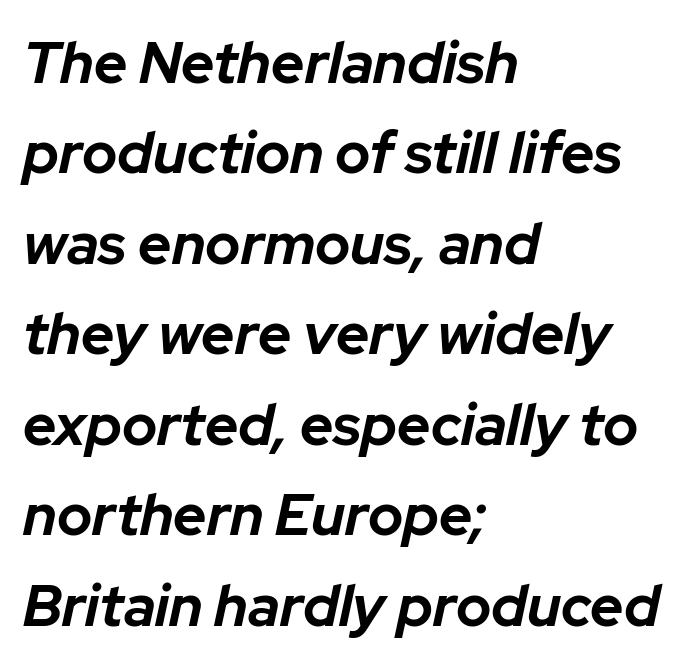
I'd describe the lettering as bold — thick and assertive. The letters sit at their default tracking, neither squeezed nor spread. Honestly, the row spacing looks completely unremarkable. When letters slant like this, we call the style italic. Looks like regular typesetting: each glyph gets only the width it needs.
